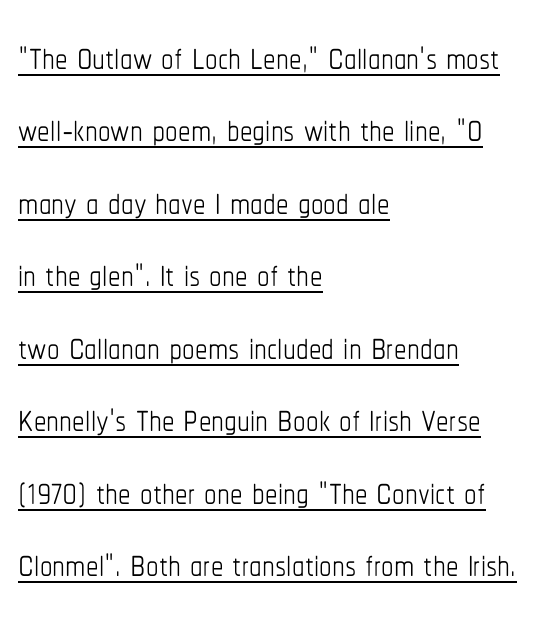
Q: Is the text bold? A: No.
Q: Is the text italic (slanted)? A: No, it is upright.
Q: Is the text underlined? A: Yes.
Q: How is the paragraph aligned? A: Left-aligned.
Q: Is the spacing between letters normal or unusually wide? A: Normal.
Q: Is the spacing between lines tight, normal or loose? A: Normal.
Q: Width (condensed, normal, or wide)? A: Condensed.
Q: Stroke contrast? A: Low.
Q: x-height? A: Medium.
Q: Monospaced? A: No.
